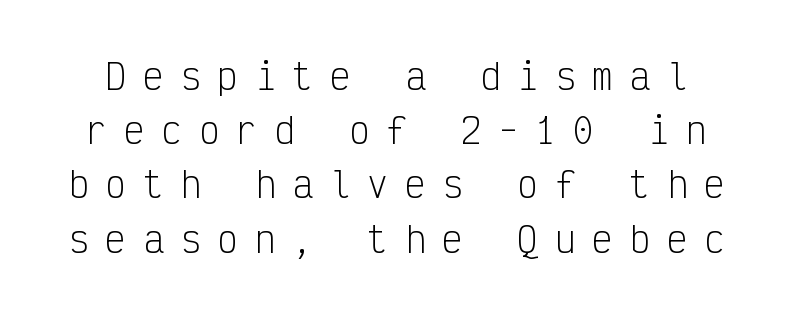
{"serif": "no", "italic": "no", "bold": "no", "weight": "light", "width": "condensed", "stroke_contrast": "low", "x_height": "medium", "monospaced": "yes", "underline": "no", "line_spacing": "normal", "line_spacing_ratio": 1.55, "letter_spacing": "wide", "letter_spacing_em": 0.47, "glyph_px": 35}
